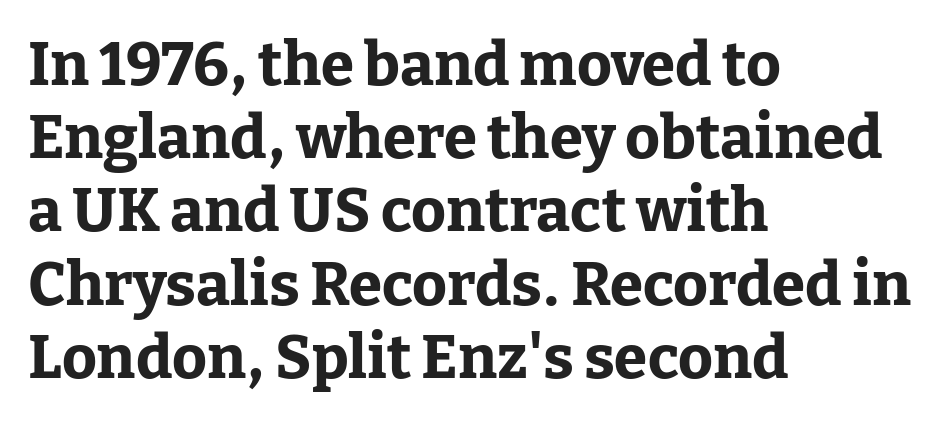
Q: Is the text bold? A: Yes.
Q: Is the text italic (slanted)? A: No, it is upright.
Q: Is the typeface a serif or a sans-serif typeface? A: Serif.
Q: Is the text underlined? A: No.
Q: How is the paragraph aligned? A: Left-aligned.
Q: Is the spacing between letters normal or unusually wide? A: Normal.
Q: Width (condensed, normal, or wide)? A: Normal.
Q: Stroke contrast? A: Low.
Q: x-height? A: Medium.
Q: Monospaced? A: No.
